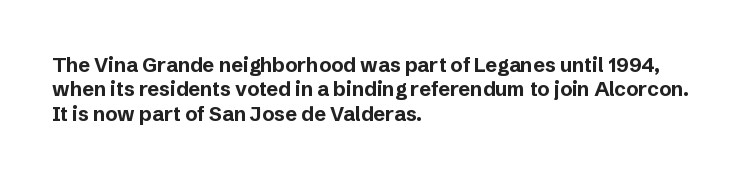
{"italic": "no", "bold": "yes", "underline": "no", "align": "left", "line_spacing_ratio": 1.22, "letter_spacing": "normal", "letter_spacing_em": 0.0, "glyph_px": 20}
